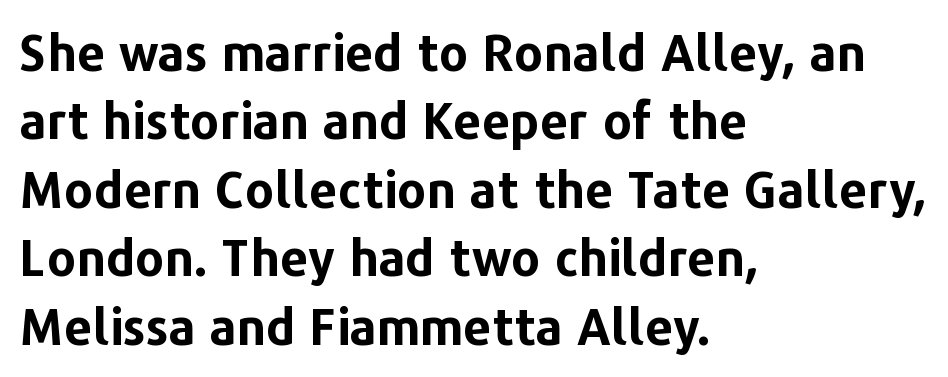
The image shows 50 px bold sans-serif type, upright; set left-aligned, normal line spacing (1.37x), normal letter spacing, not underlined; low stroke contrast and a medium x-height.
